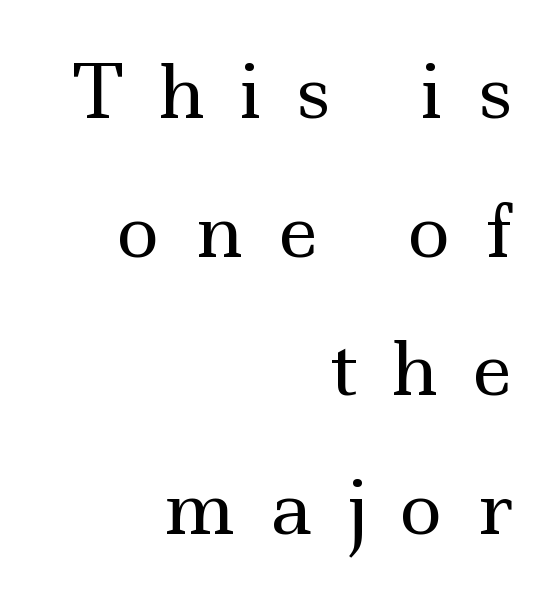
{"serif": "yes", "italic": "no", "bold": "no", "weight": "regular", "width": "wide", "x_height": "small", "monospaced": "no", "underline": "no", "align": "right", "line_spacing": "loose", "line_spacing_ratio": 1.9, "letter_spacing": "wide", "letter_spacing_em": 0.47, "glyph_px": 73}
